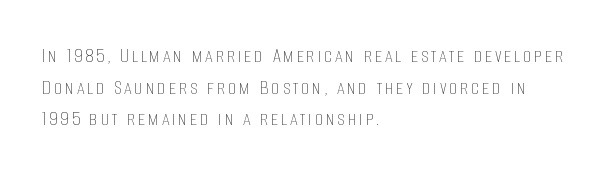
{"italic": "no", "bold": "no", "underline": "no", "align": "left", "line_spacing": "normal", "line_spacing_ratio": 1.44, "glyph_px": 22}
